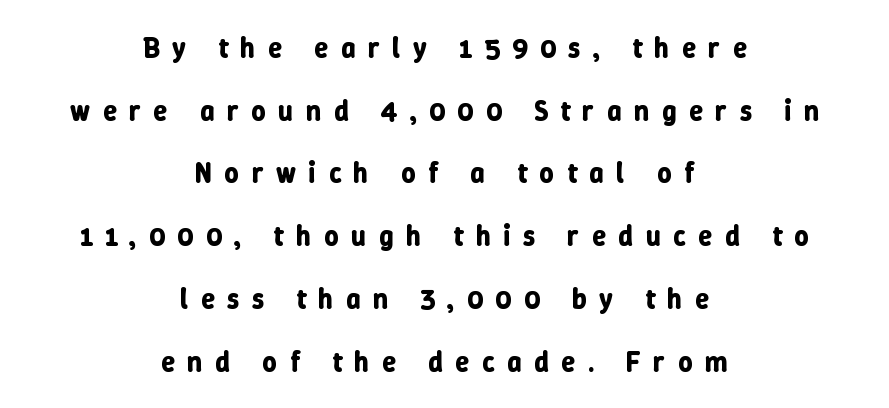
Lines of text with bare space underneath. Rendered with straight, roman letterforms. What's the leading like? Stretched, with rows far apart. This sample uses expanded letter spacing, leaving extra air between glyphs. Leftover space on each line is divided equally before and after the words.
